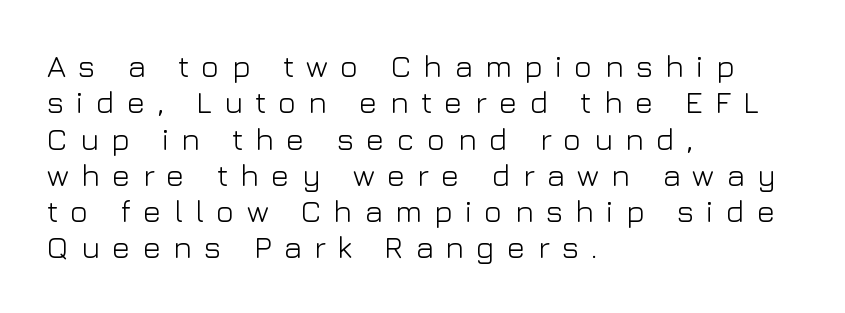
Observe the absence of serifs on each vertical stroke in this sample. This sample has the flowing, uneven cadence of proportional lettering. Check the space under the baseline: it is left empty. Think standard paragraph weight, or any step lighter than that. Here the glyphs are tracked loosely, breaking word shapes into spaced letters. Quick note: not italic, upright.
